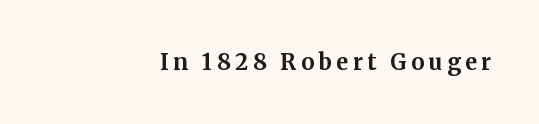
The image shows 22 px bold type, upright; set right-aligned, unusually wide letter spacing (+0.21 em), not underlined.
